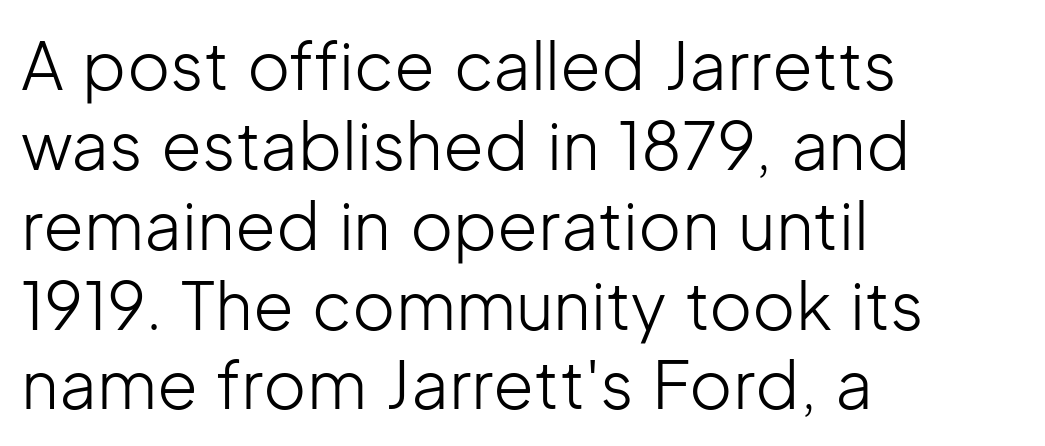
{"serif": "no", "italic": "no", "bold": "no", "weight": "light", "width": "normal", "stroke_contrast": "low", "x_height": "medium", "monospaced": "no", "underline": "no", "align": "left", "line_spacing_ratio": 1.21, "letter_spacing": "normal", "letter_spacing_em": 0.0, "glyph_px": 66}
